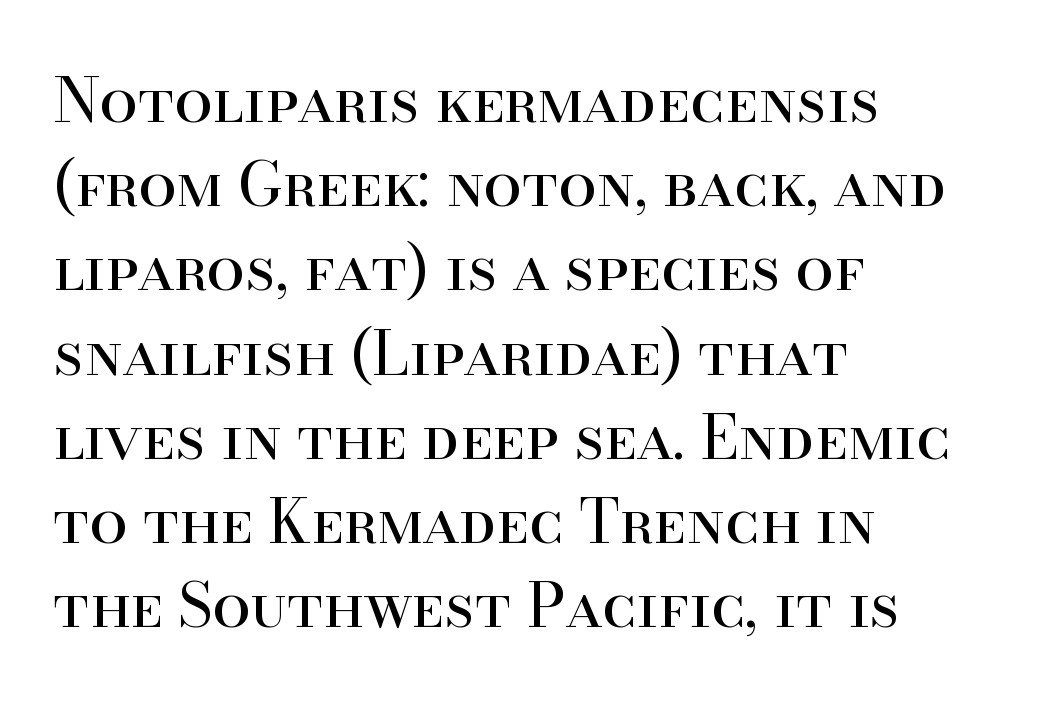
{"serif": "yes", "italic": "no", "bold": "no", "weight": "regular", "width": "normal", "stroke_contrast": "high", "x_height": "small", "monospaced": "no", "underline": "no", "align": "left", "line_spacing": "normal", "line_spacing_ratio": 1.38, "letter_spacing": "normal", "letter_spacing_em": 0.0, "glyph_px": 61}
